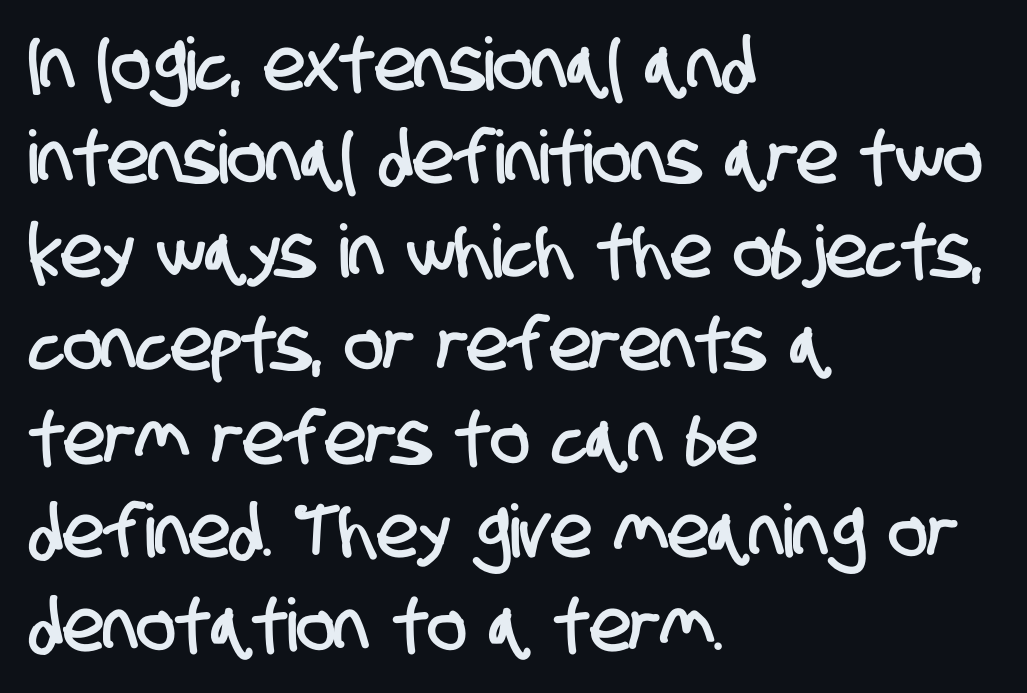
{"serif": "no", "width": "condensed", "stroke_contrast": "low", "x_height": "large", "monospaced": "no", "underline": "no", "align": "left", "line_spacing": "normal", "line_spacing_ratio": 1.28, "letter_spacing": "normal", "letter_spacing_em": 0.0, "glyph_px": 73}
